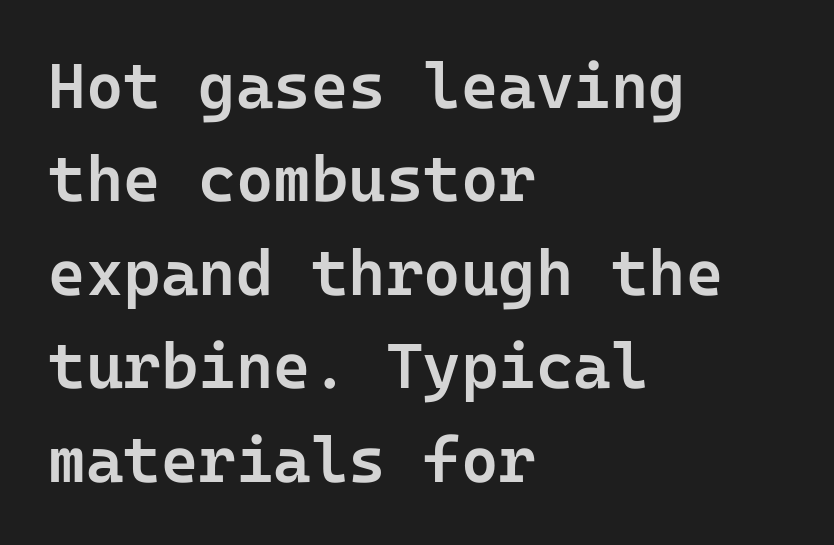
Q: Is the text bold? A: Semi-bold.
Q: Is the text italic (slanted)? A: No, it is upright.
Q: Is the typeface a serif or a sans-serif typeface? A: Sans-serif.
Q: Is the text underlined? A: No.
Q: How is the paragraph aligned? A: Left-aligned.
Q: Is the spacing between letters normal or unusually wide? A: Normal.
Q: Is the spacing between lines tight, normal or loose? A: Normal.
Q: Width (condensed, normal, or wide)? A: Normal.
Q: Stroke contrast? A: Low.
Q: x-height? A: Medium.
